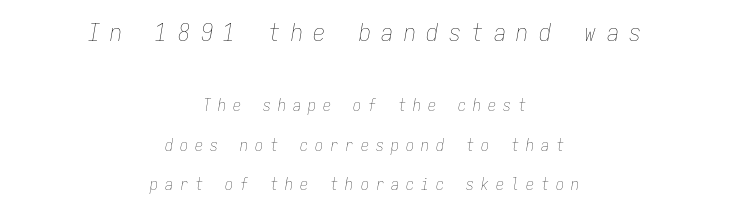
The image shows 24 px text type, italic (leaning right); set centered, loose line spacing (2.46x), unusually wide letter spacing (+0.44 em), not underlined; the first (top) block is 1.5x larger.
